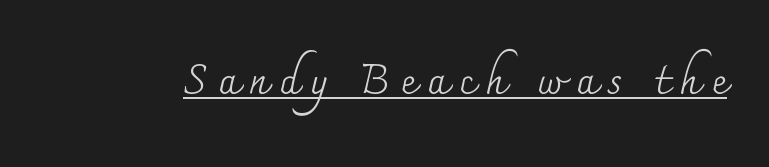
The image shows 42 px regular-weight serif type; set unusually wide letter spacing (+0.25 em), underlined; medium stroke contrast and a small x-height.
